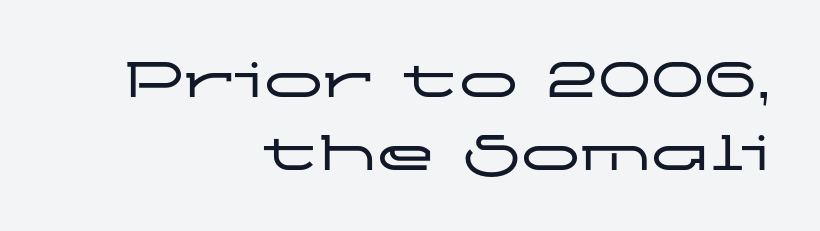
Q: Is the text italic (slanted)? A: No, it is upright.
Q: Is the typeface a serif or a sans-serif typeface? A: Sans-serif.
Q: Is the text underlined? A: No.
Q: How is the paragraph aligned? A: Right-aligned.
Q: Is the spacing between letters normal or unusually wide? A: Normal.
Q: Width (condensed, normal, or wide)? A: Wide.
Q: Stroke contrast? A: Low.
Q: x-height? A: Medium.
Q: Monospaced? A: No.
